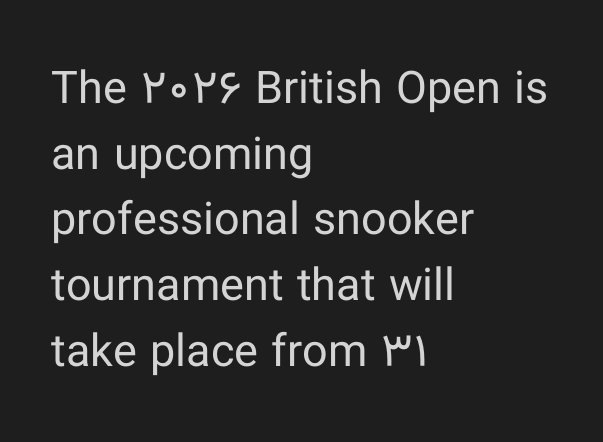
Quick note: not italic, upright. Letters have the restrained weight of plain body copy at most. These lines sit exactly where default settings would place them. A bare baseline throughout the passage.
